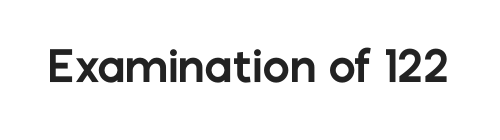
The lettering holds an erect, upright posture throughout. In terms of weight, the rendering is a true, heavy bold. Beneath every word, the page is bare. The type family on display is of the sans-serif kind. Does extra space separate the letters? No, they use regular spacing. Each letter keeps its own natural width here, so spacing adapts to shape.
